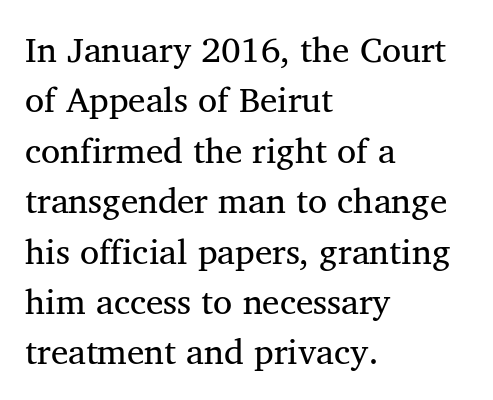
{"serif": "yes", "italic": "no", "width": "normal", "stroke_contrast": "medium", "x_height": "medium", "monospaced": "no", "underline": "no", "align": "left", "line_spacing": "normal", "line_spacing_ratio": 1.44, "letter_spacing": "normal", "letter_spacing_em": 0.0, "glyph_px": 35}
